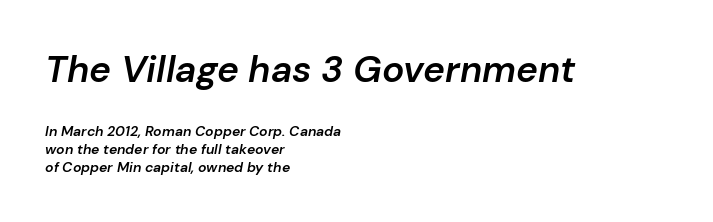
{"italic": "yes", "lean": "right", "slant_degrees": 10, "bold": "semi", "weight": "semibold", "width": "normal", "stroke_contrast": "low", "x_height": "medium", "monospaced": "no", "underline": "no", "align": "left", "line_spacing": "normal", "line_spacing_ratio": 1.28, "letter_spacing": "normal", "letter_spacing_em": 0.0, "larger_block": "first", "size_ratio": 2.64, "glyph_px": 37}
